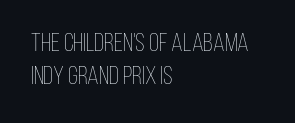
Q: Is the text bold? A: No.
Q: Is the text italic (slanted)? A: No, it is upright.
Q: Is the text underlined? A: No.
Q: How is the paragraph aligned? A: Left-aligned.
Q: Is the spacing between letters normal or unusually wide? A: Normal.
Q: Is the spacing between lines tight, normal or loose? A: Normal.
